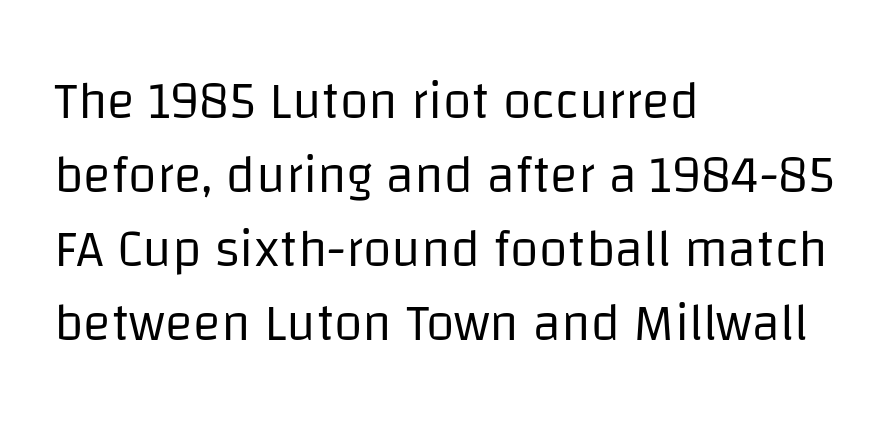
The image shows 52 px regular-weight sans-serif type, upright; set left-aligned, normal line spacing (1.42x), normal letter spacing, not underlined; low stroke contrast and a large x-height.
